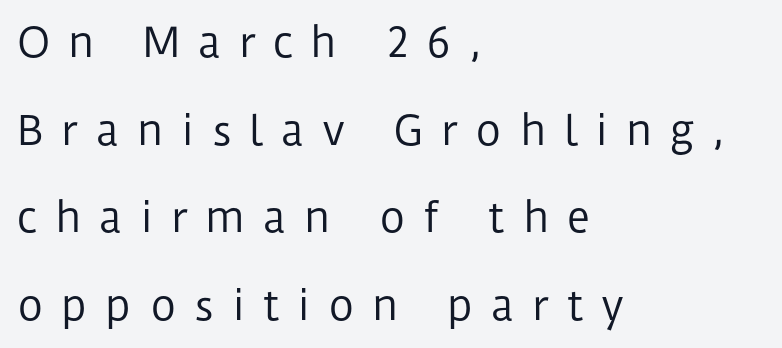
The image shows 40 px regular-weight sans-serif type, upright; set left-aligned, loose line spacing (2.19x), unusually wide letter spacing (+0.44 em), not underlined; low stroke contrast and a medium x-height.
